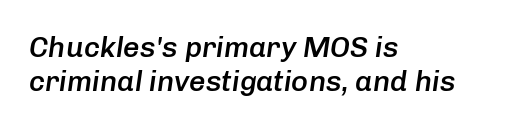
The image shows 29 px semibold type, italic (leaning right); set left-aligned, line spacing 1.17x, normal letter spacing, not underlined; low stroke contrast and a medium x-height.
